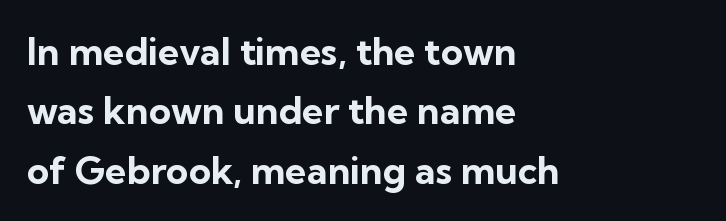
The image shows 38 px bold sans-serif type, upright; set left-aligned, normal line spacing (1.56x), normal letter spacing, not underlined; low stroke contrast and a medium x-height.
